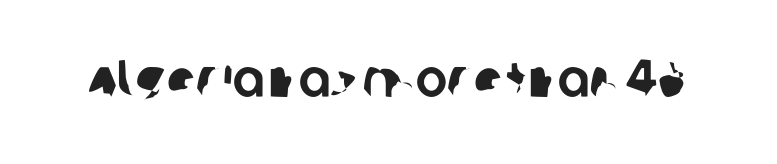
Q: Is the typeface a serif or a sans-serif typeface? A: Sans-serif.
Q: Is the text underlined? A: No.
Q: Is the spacing between letters normal or unusually wide? A: Normal.
Q: Width (condensed, normal, or wide)? A: Normal.
Q: Stroke contrast? A: Low.
Q: x-height? A: Large.
Q: Monospaced? A: No.
